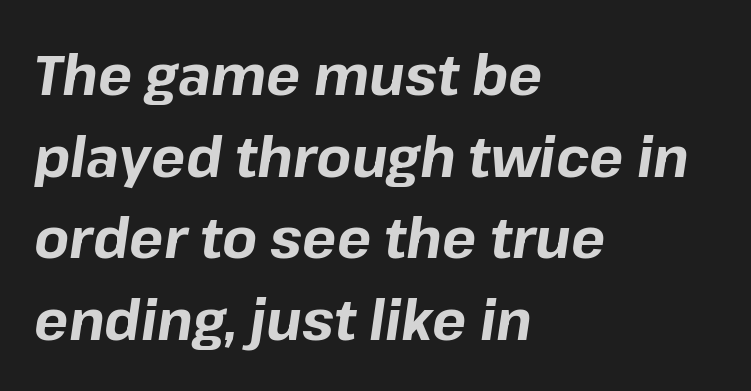
{"italic": "yes", "lean": "right", "slant_degrees": 8, "bold": "yes", "weight": "bold", "width": "normal", "stroke_contrast": "low", "x_height": "medium", "monospaced": "no", "underline": "no", "align": "left", "line_spacing": "normal", "line_spacing_ratio": 1.43, "letter_spacing": "normal", "letter_spacing_em": 0.0, "glyph_px": 57}
